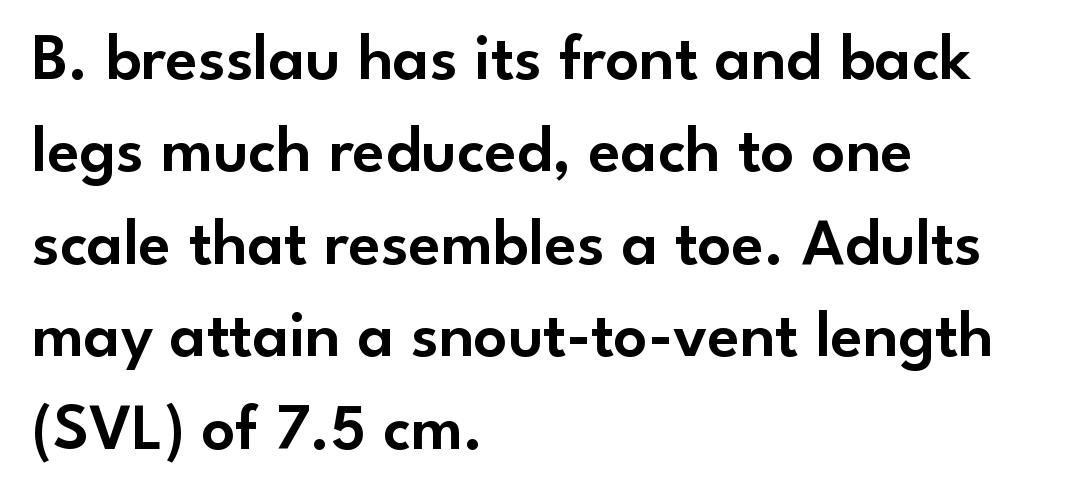
This rendering features lettering with no underline. If you drew a line through each stem, it would be perfectly vertical. Here the designer chose a conventional face with non-uniform glyph widths. Typeset ragged right — the left edge is the straight one. The letters carry no serifs — their stems end cleanly without finishing strokes. Whoever set this chose a conventional vertical rhythm.
